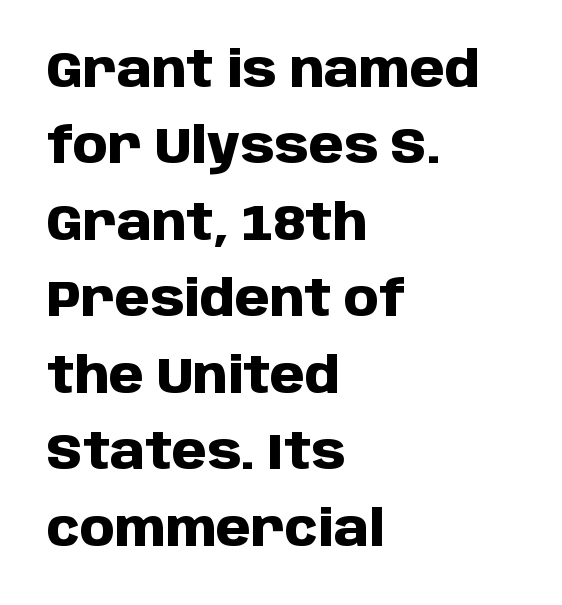
{"serif": "no", "italic": "no", "bold": "yes", "weight": "heavy", "width": "normal", "stroke_contrast": "low", "x_height": "large", "monospaced": "no", "underline": "no", "align": "left", "line_spacing": "normal", "line_spacing_ratio": 1.53, "letter_spacing": "normal", "letter_spacing_em": 0.0, "glyph_px": 50}
